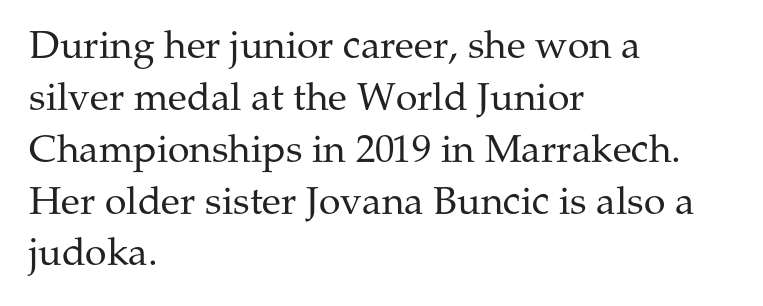
Q: Is the text bold? A: No.
Q: Is the text italic (slanted)? A: No, it is upright.
Q: Is the typeface a serif or a sans-serif typeface? A: Serif.
Q: Is the text underlined? A: No.
Q: How is the paragraph aligned? A: Left-aligned.
Q: Is the spacing between letters normal or unusually wide? A: Normal.
Q: Is the spacing between lines tight, normal or loose? A: Normal.
Q: Width (condensed, normal, or wide)? A: Normal.
Q: Stroke contrast? A: Medium.
Q: x-height? A: Medium.
Q: Monospaced? A: No.
